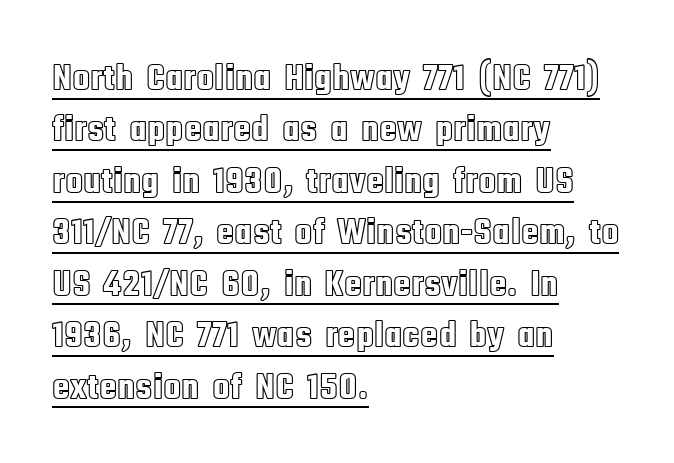
The image shows 37 px condensed type, upright; set left-aligned, normal line spacing (1.39x), normal letter spacing, underlined; a large x-height.
